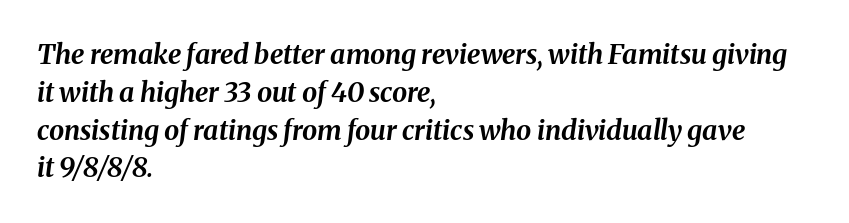
These words are printed bold, with thick strokes throughout. A clean baseline with only descenders dipping below it. Glyph-to-glyph distance matches everyday printed text. These lines stack with their left ends in a neat column. The passage shown leans; its letterforms are oblique. Normally led — the rows are evenly, conventionally spaced.
